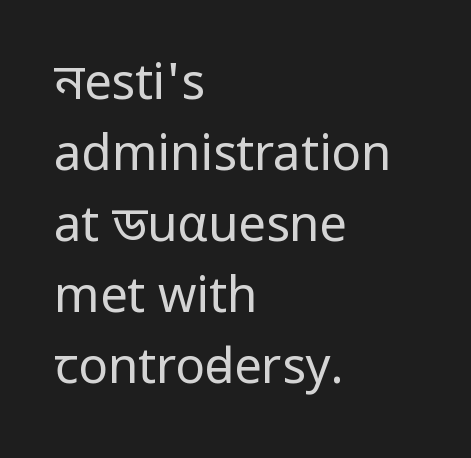
{"serif": "no", "italic": "no", "bold": "no", "weight": "regular", "width": "condensed", "stroke_contrast": "low", "x_height": "large", "monospaced": "no", "underline": "no", "align": "left", "line_spacing": "normal", "line_spacing_ratio": 1.45, "letter_spacing": "normal", "letter_spacing_em": 0.0, "glyph_px": 49}
